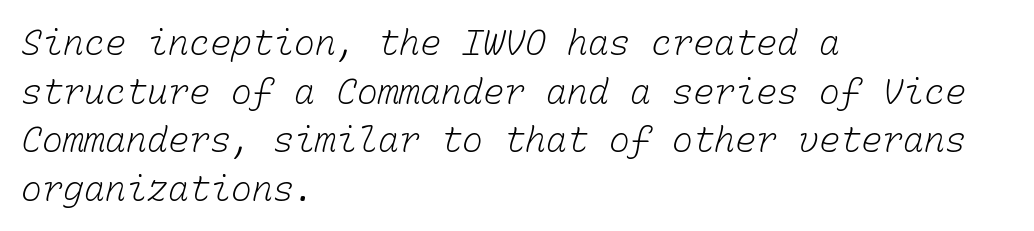
The image shows 35 px light type, monospaced; set left-aligned, normal line spacing (1.39x), normal letter spacing, not underlined; low stroke contrast and a medium x-height.
